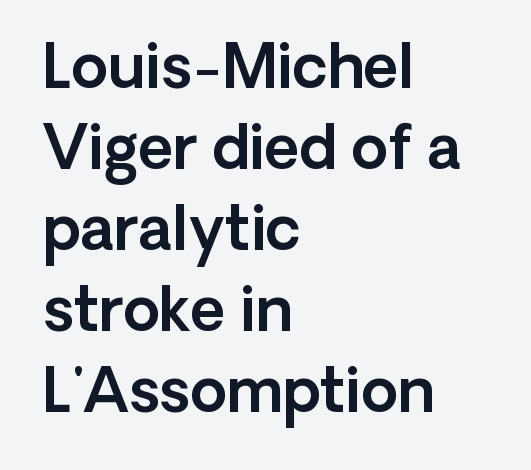
Is the letter spacing exaggerated? No — it looks like the ordinary default. Grotesque or geometric, the face here clearly has no serifs. The space beneath each line is pristine and unruled. Here the designer chose a conventional face with non-uniform glyph widths. The passage shown stacks its lines at a standard gap. The typesetter chose a ragged-right arrangement here.
